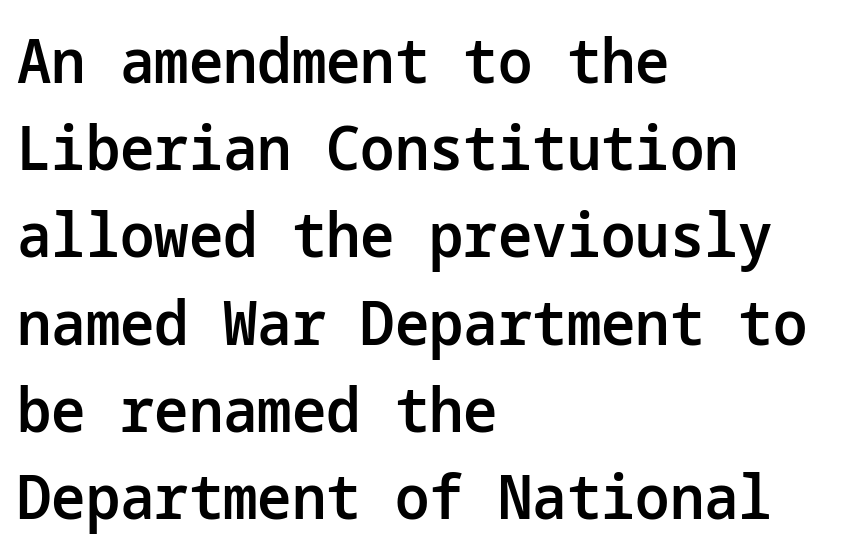
The image shows 61 px semibold sans-serif type, upright; set left-aligned, normal line spacing (1.43x), normal letter spacing, not underlined; low stroke contrast and a medium x-height.
